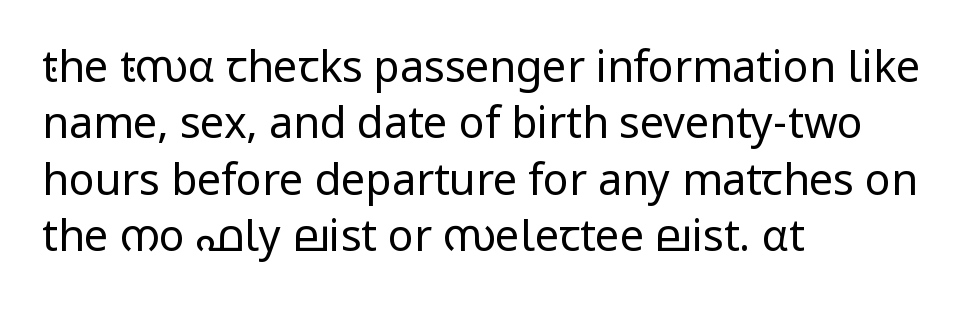
Q: Is the text bold? A: No.
Q: Is the text italic (slanted)? A: No, it is upright.
Q: Is the typeface a serif or a sans-serif typeface? A: Sans-serif.
Q: Is the text underlined? A: No.
Q: How is the paragraph aligned? A: Left-aligned.
Q: Is the spacing between letters normal or unusually wide? A: Normal.
Q: Is the spacing between lines tight, normal or loose? A: Normal.
Q: Width (condensed, normal, or wide)? A: Normal.
Q: Stroke contrast? A: Low.
Q: x-height? A: Medium.
Q: Monospaced? A: No.
